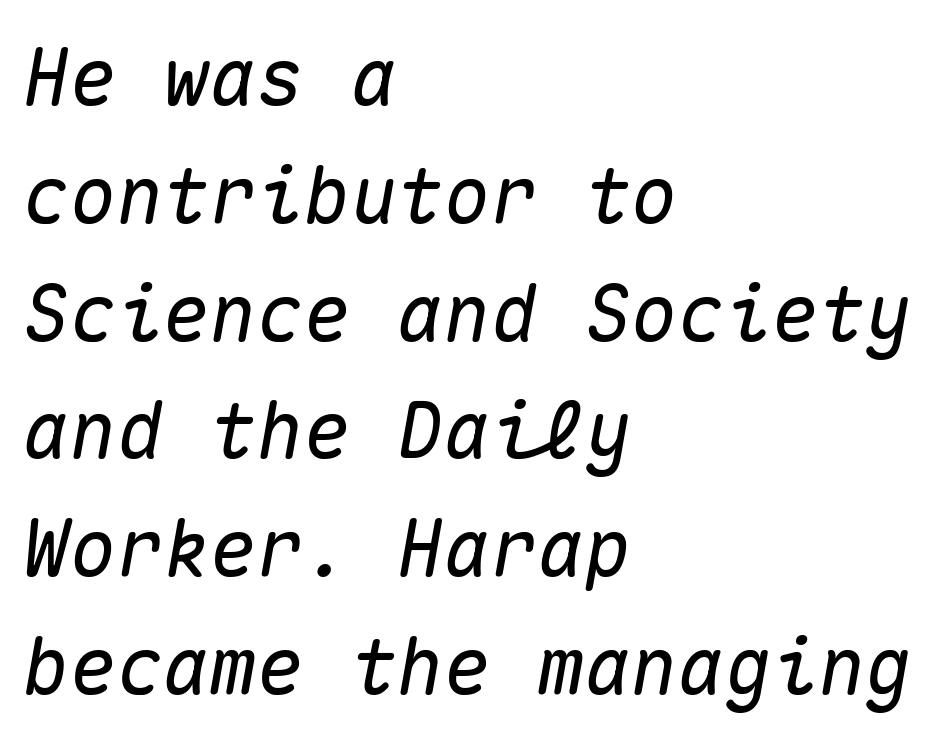
{"italic": "yes", "lean": "right", "slant_degrees": 10, "width": "normal", "stroke_contrast": "medium", "x_height": "medium", "monospaced": "yes", "underline": "no", "align": "left", "line_spacing": "normal", "line_spacing_ratio": 1.51, "letter_spacing": "normal", "letter_spacing_em": 0.0, "glyph_px": 78}
